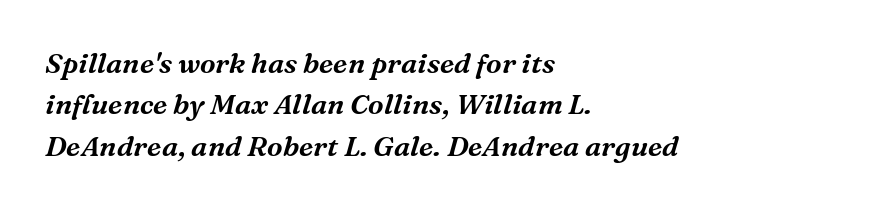
{"serif": "yes", "italic": "yes", "lean": "right", "slant_degrees": 16, "width": "normal", "stroke_contrast": "medium", "x_height": "medium", "monospaced": "no", "underline": "no", "align": "left", "line_spacing": "normal", "line_spacing_ratio": 1.48, "letter_spacing": "normal", "letter_spacing_em": 0.0, "glyph_px": 28}
